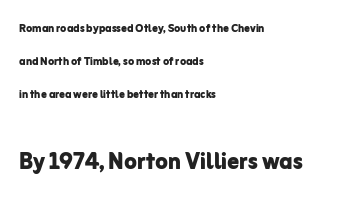
Q: Is the text bold? A: Yes.
Q: Is the text italic (slanted)? A: No, it is upright.
Q: Is the typeface a serif or a sans-serif typeface? A: Sans-serif.
Q: Is the text underlined? A: No.
Q: How is the paragraph aligned? A: Left-aligned.
Q: Is the spacing between letters normal or unusually wide? A: Normal.
Q: Is the spacing between lines tight, normal or loose? A: Loose.
Q: Which block of text is set in a larger size, the first (top) or the second (bottom)? A: The second (bottom) one.
Q: Width (condensed, normal, or wide)? A: Normal.
Q: Stroke contrast? A: Low.
Q: x-height? A: Medium.
Q: Monospaced? A: No.
